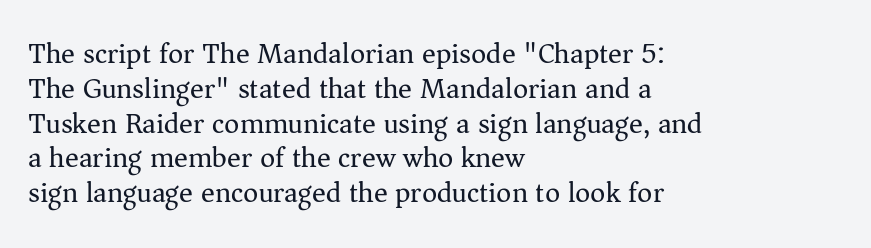
Q: Is the text bold? A: No.
Q: Is the text italic (slanted)? A: No, it is upright.
Q: Is the typeface a serif or a sans-serif typeface? A: Serif.
Q: Is the text underlined? A: No.
Q: How is the paragraph aligned? A: Left-aligned.
Q: Is the spacing between letters normal or unusually wide? A: Normal.
Q: Width (condensed, normal, or wide)? A: Normal.
Q: Stroke contrast? A: Medium.
Q: x-height? A: Medium.
Q: Monospaced? A: No.
